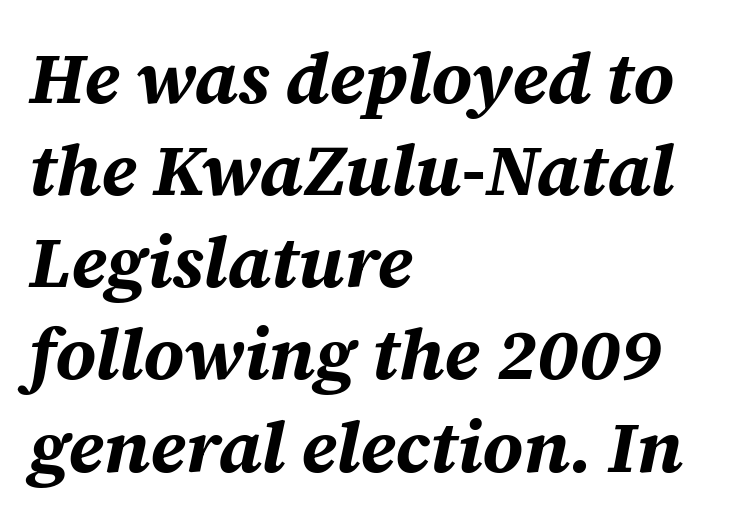
The vertical gap from one line to the next is medium. Nothing unusual about the tracking: characters are spaced as the font intends. Which margin do the lines hug? The left one — the right edge is uneven. Style check: oblique. Does the weight exceed regular? Yes, all the way to bold.
